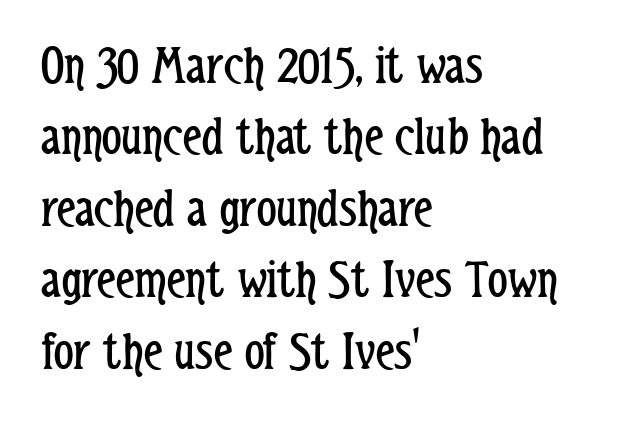
{"serif": "no", "italic": "no", "bold": "no", "weight": "regular", "width": "condensed", "stroke_contrast": "low", "x_height": "medium", "monospaced": "no", "underline": "no", "align": "left", "line_spacing": "normal", "line_spacing_ratio": 1.3, "letter_spacing": "normal", "letter_spacing_em": 0.0, "glyph_px": 55}
